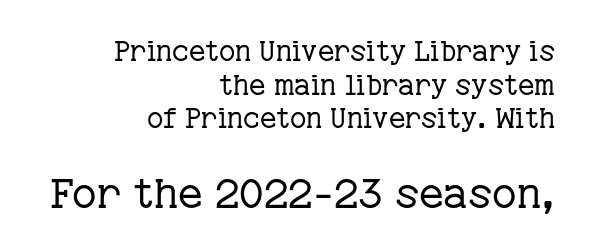
Q: Is the text bold? A: No.
Q: Is the text italic (slanted)? A: No, it is upright.
Q: Is the typeface a serif or a sans-serif typeface? A: Serif.
Q: Is the text underlined? A: No.
Q: How is the paragraph aligned? A: Right-aligned.
Q: Is the spacing between letters normal or unusually wide? A: Normal.
Q: Which block of text is set in a larger size, the first (top) or the second (bottom)? A: The second (bottom) one.
Q: Width (condensed, normal, or wide)? A: Normal.
Q: Stroke contrast? A: Low.
Q: x-height? A: Medium.
Q: Monospaced? A: No.
